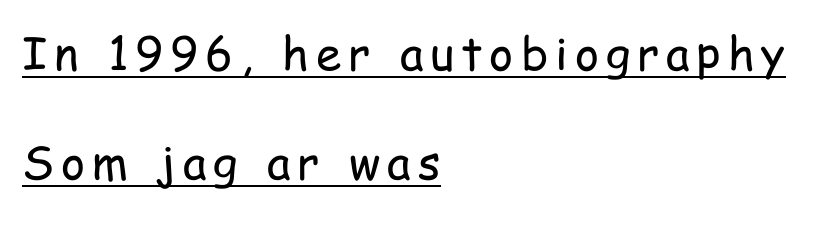
Q: Is the text bold? A: No.
Q: Is the text italic (slanted)? A: No, it is upright.
Q: Is the typeface a serif or a sans-serif typeface? A: Sans-serif.
Q: Is the text underlined? A: Yes.
Q: How is the paragraph aligned? A: Left-aligned.
Q: Is the spacing between lines tight, normal or loose? A: Loose.
Q: Width (condensed, normal, or wide)? A: Condensed.
Q: Stroke contrast? A: Low.
Q: x-height? A: Medium.
Q: Monospaced? A: No.
